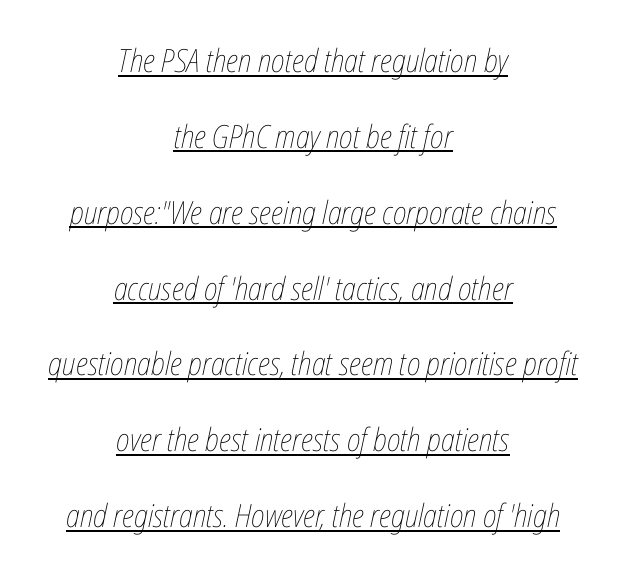
The image shows 32 px thin, condensed type, italic (leaning right); set centered, loose line spacing (2.37x), normal letter spacing, underlined; low stroke contrast and a medium x-height.
